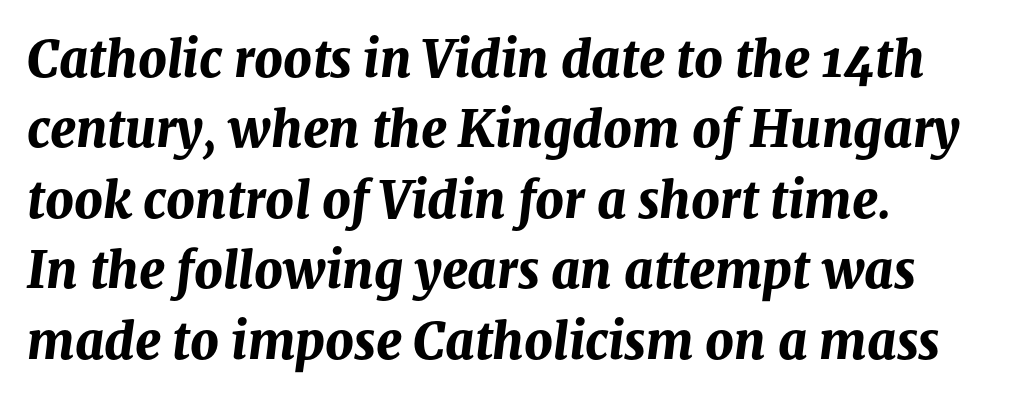
The image shows 50 px bold type, italic (leaning right); set left-aligned, normal line spacing (1.41x), normal letter spacing, not underlined; medium stroke contrast and a medium x-height.
